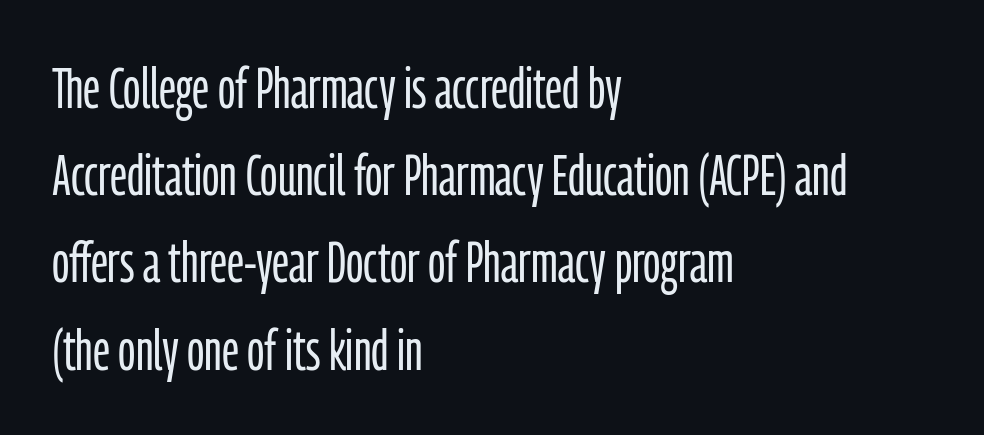
The glyphs are unaccompanied by any horizontal stroke below them. Think standard paragraph weight, or any step lighter than that. Examine the stroke ends and you'll find no serifs. This is the regular roman posture of the typeface.
